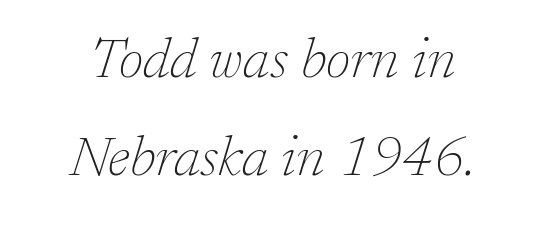
The image shows 56 px thin serif type, italic (leaning right); set line spacing 1.75x, normal letter spacing, not underlined; low stroke contrast and a medium x-height.
